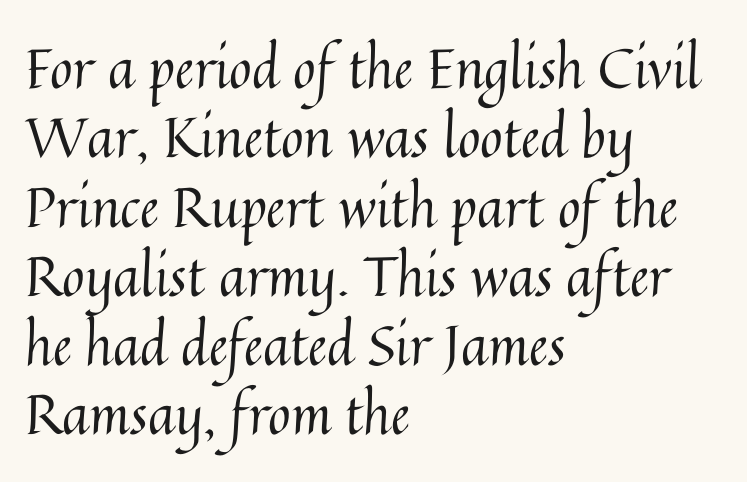
{"bold": "no", "weight": "regular", "width": "normal", "stroke_contrast": "medium", "x_height": "medium", "monospaced": "no", "underline": "no", "align": "left", "line_spacing": "normal", "line_spacing_ratio": 1.26, "letter_spacing": "normal", "letter_spacing_em": 0.0, "glyph_px": 55}
